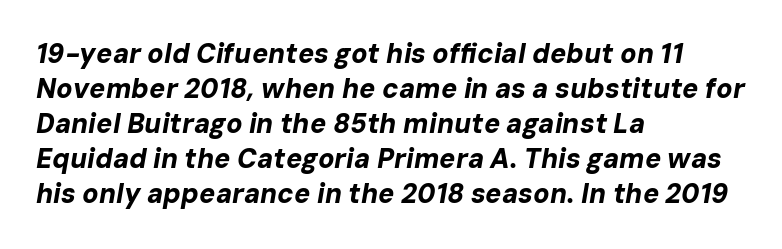
{"italic": "yes", "lean": "right", "slant_degrees": 10, "bold": "yes", "underline": "no", "align": "left", "line_spacing": "normal", "line_spacing_ratio": 1.3, "letter_spacing": "normal", "letter_spacing_em": 0.0, "glyph_px": 27}
